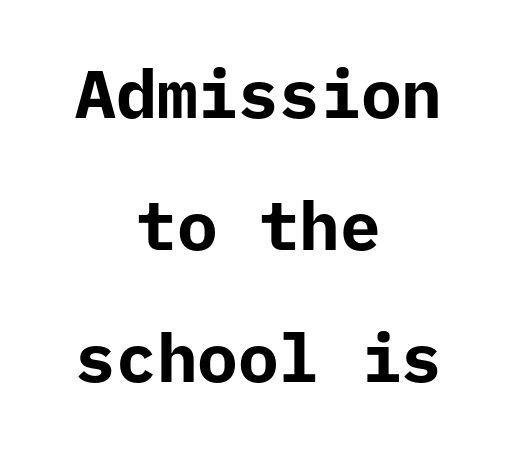
The lines are spread far apart with generous leading. The glyphs in this specimen are sans serif. The face used here is monospaced, like something from a code editor. Students, note that the glyphs here touch the page at normal intervals.
